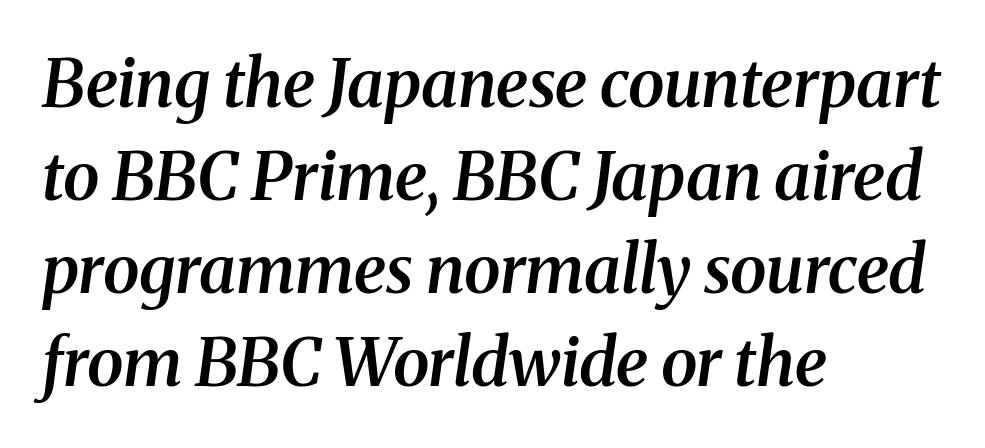
The passage is arranged the way most books set body copy — flush left. A bare baseline throughout the passage. Quick note: italic. Normally led — the rows are evenly, conventionally spaced. Letter spacing: default. Slightly chunky letters — semibold, I'd say, not full bold.
